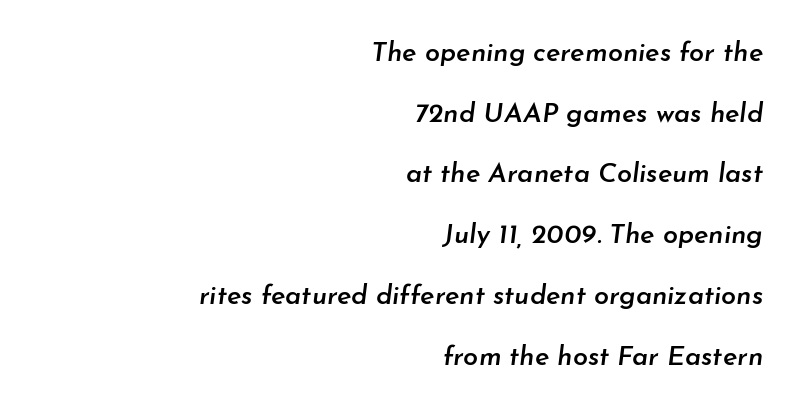
Q: Is the text bold? A: Semi-bold.
Q: Is the text italic (slanted)? A: Yes, it leans right by about 7 degrees.
Q: Is the text underlined? A: No.
Q: How is the paragraph aligned? A: Right-aligned.
Q: Is the spacing between letters normal or unusually wide? A: Normal.
Q: Is the spacing between lines tight, normal or loose? A: Loose.
